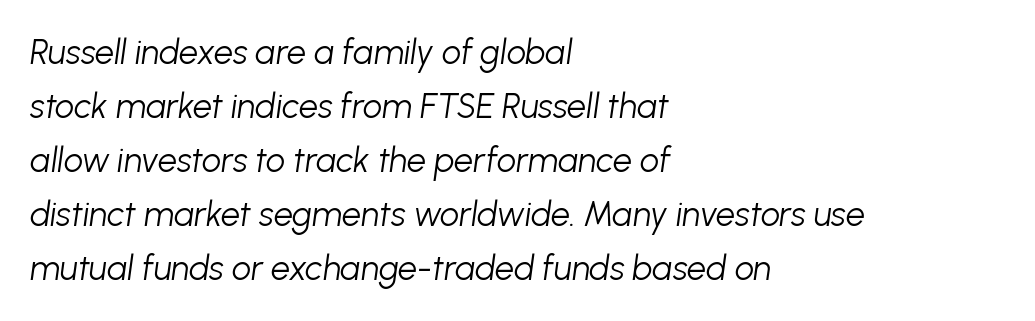
A typesetter would call this leading conventional body-copy spacing. Leftover space on each line is placed entirely after the last word. In terms of letterspacing, this is plain default setting. Is the type slanted? Yes — the strokes lean at a clear angle. A light-to-regular cut is what we see here. Lines of text with bare space underneath.
